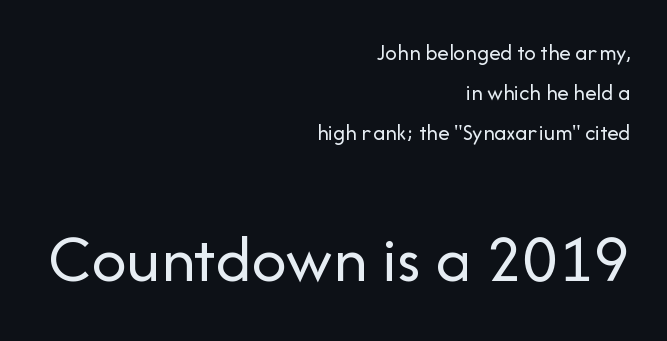
A light-to-regular cut is what we see here. Reading top to bottom, the characters get bigger at the block break. This sample uses an upright cut, with every glyph sitting square on the baseline. Think of a printed novel: that variable character pitch is what you see here. This sample is right-justified, so line beginnings fall wherever the words allow. The passage shown is not underscored anywhere.
